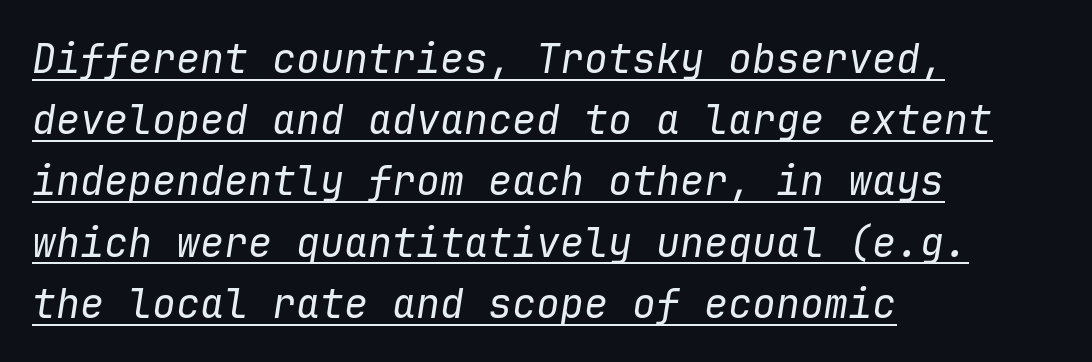
The image shows 40 px regular-weight type, italic (leaning right), monospaced; set left-aligned, normal line spacing (1.53x), normal letter spacing, underlined; low stroke contrast and a medium x-height.
